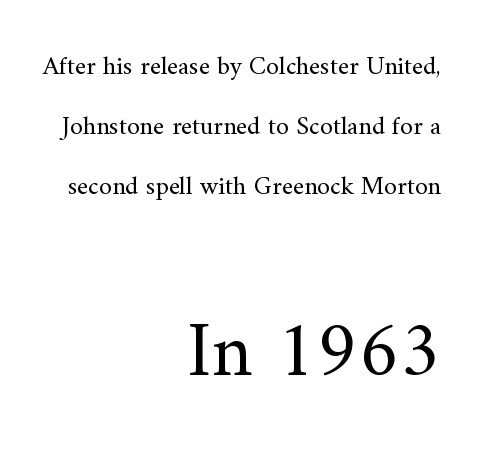
The image shows 78 px regular-weight serif type, upright; set right-aligned, loose line spacing (2.31x), normal letter spacing, not underlined; the second (bottom) block is 3.0x larger; medium stroke contrast and a small x-height.
